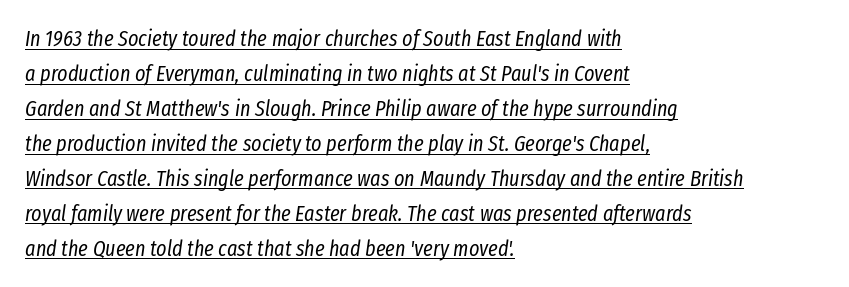
One-word summary of the alignment: left. Designer's note — italics engaged. This sample uses plain, unmodified letter spacing. Stroke thickness stays within the range of a standard reading face or lighter. Each line of the rendering has a horizontal stroke beneath the glyphs. These lines sit exactly where default settings would place them.
